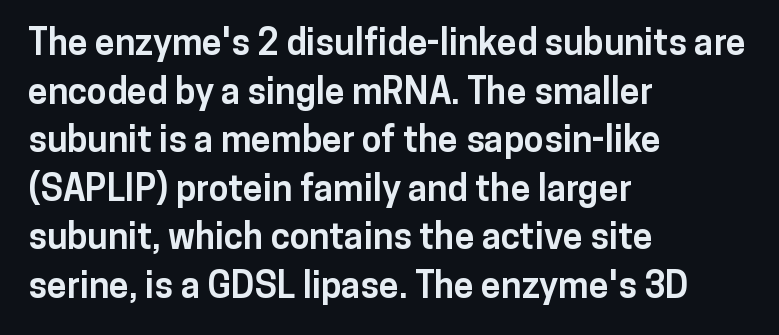
{"serif": "no", "italic": "no", "bold": "yes", "weight": "bold", "width": "normal", "stroke_contrast": "low", "x_height": "medium", "monospaced": "no", "underline": "no", "align": "left", "line_spacing": "normal", "line_spacing_ratio": 1.35, "letter_spacing": "normal", "letter_spacing_em": 0.0, "glyph_px": 36}
